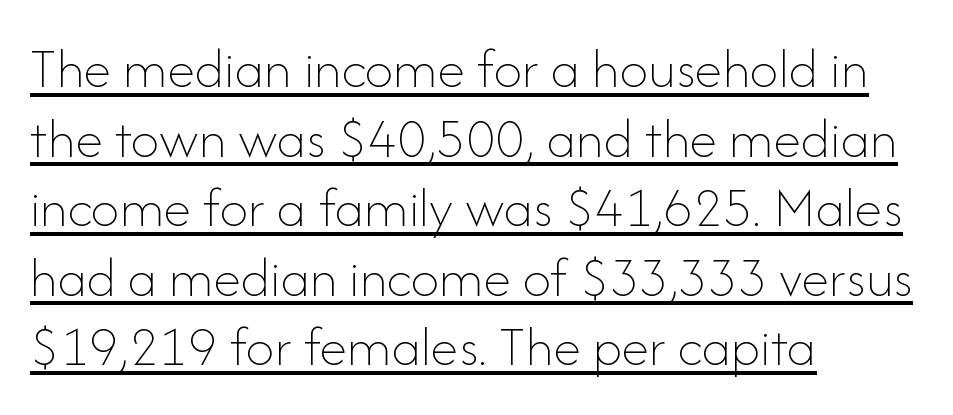
{"italic": "no", "bold": "no", "weight": "thin", "width": "normal", "stroke_contrast": "low", "x_height": "small", "monospaced": "no", "underline": "yes", "align": "left", "line_spacing_ratio": 1.22, "letter_spacing": "normal", "letter_spacing_em": 0.0, "glyph_px": 57}
